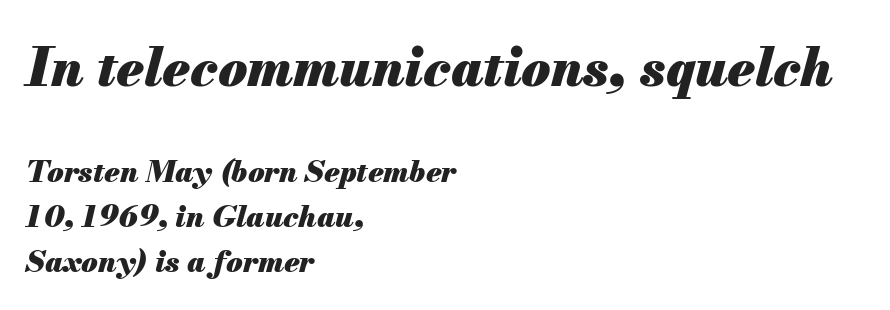
Is the letter spacing exaggerated? No — it looks like the ordinary default. Thick stems and heavy bowls — unmistakably bold. Proportional: the letters do not fall into vertical columns. Visually, the top section dominates because its glyphs are scaled up. Is the block centered? No — it sits flush against the left margin. Unmarked baselines from the first word to the last.
